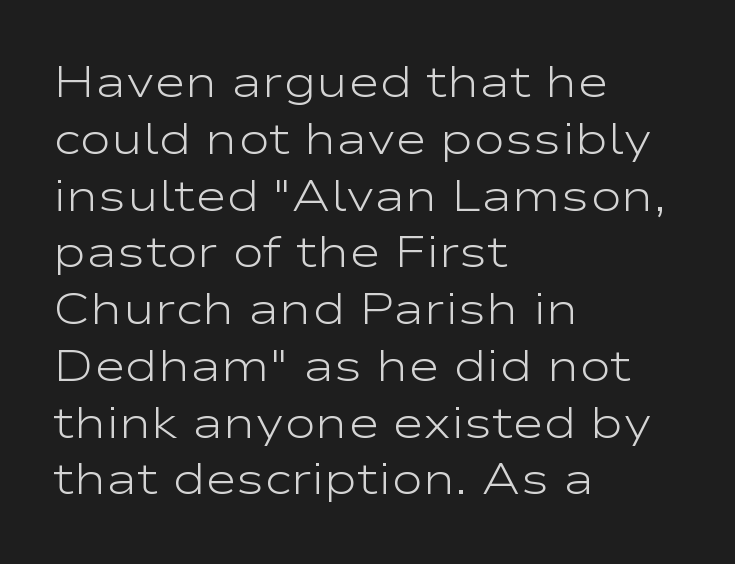
The image shows 43 px light, wide sans-serif type, upright; set left-aligned, normal line spacing (1.32x), normal letter spacing, not underlined; low stroke contrast and a medium x-height.
